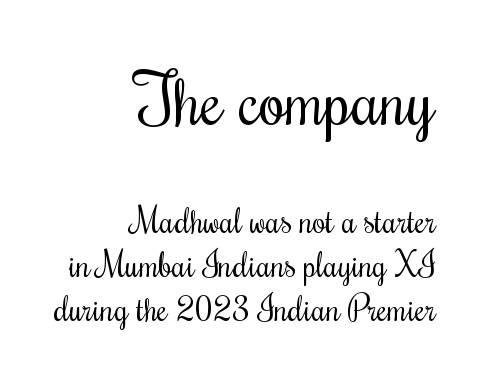
Q: Is the text bold? A: No.
Q: Is the text italic (slanted)? A: Yes.
Q: Is the text underlined? A: No.
Q: How is the paragraph aligned? A: Right-aligned.
Q: Is the spacing between letters normal or unusually wide? A: Normal.
Q: Is the spacing between lines tight, normal or loose? A: Normal.
Q: Which block of text is set in a larger size, the first (top) or the second (bottom)? A: The first (top) one.
Q: Width (condensed, normal, or wide)? A: Condensed.
Q: Stroke contrast? A: Medium.
Q: x-height? A: Small.
Q: Monospaced? A: No.
